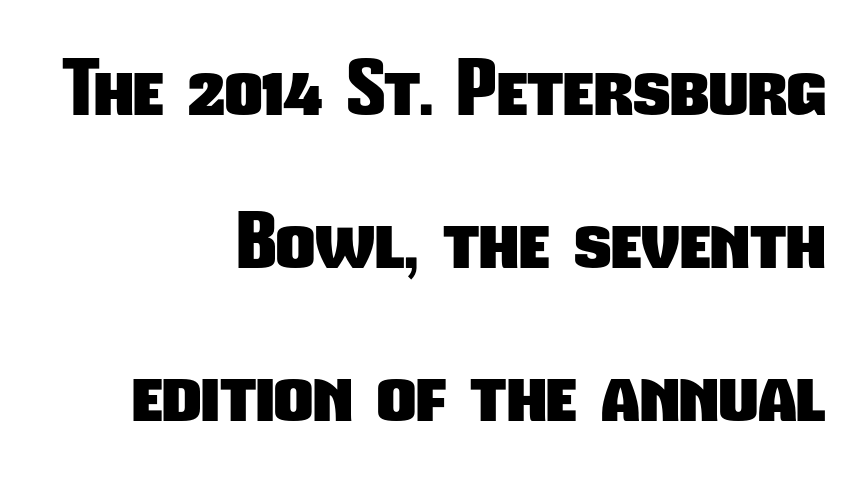
This block would shrink considerably if given ordinary leading; it's expanded now. Underline: absent. A typesetter would label this face a sans. The strokes are fattened all the way to bold.
